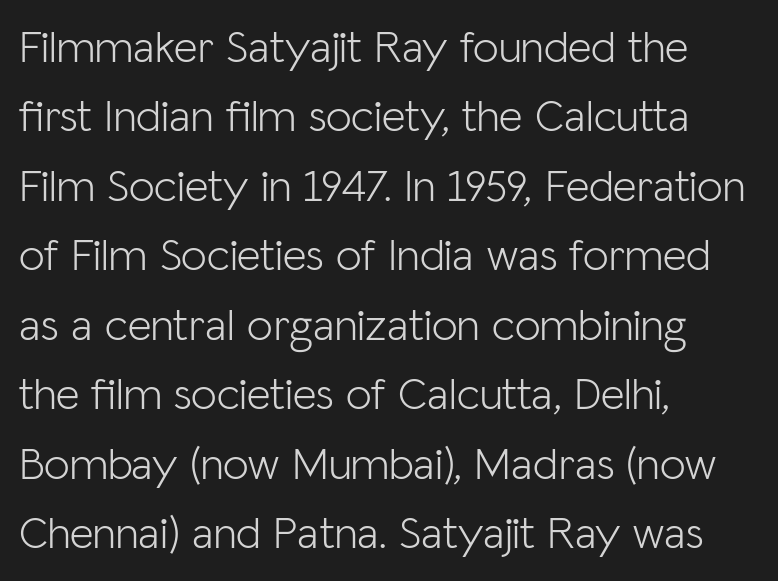
Typographically, this falls in the sans-serif category. Interline gaps are of average width in this sample. Do the characters align in a grid? No, the font is proportional. Tracking here is standard; glyphs follow each other at the usual distance. Rule under the text: the space is simply empty.
